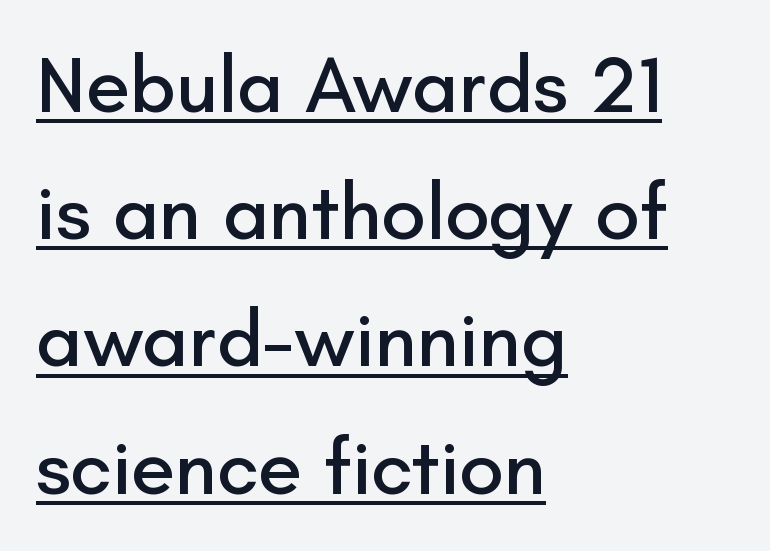
{"serif": "no", "italic": "no", "width": "normal", "stroke_contrast": "low", "x_height": "small", "monospaced": "no", "underline": "yes", "align": "left", "line_spacing": "normal", "line_spacing_ratio": 1.59, "letter_spacing": "normal", "letter_spacing_em": 0.0, "glyph_px": 80}
